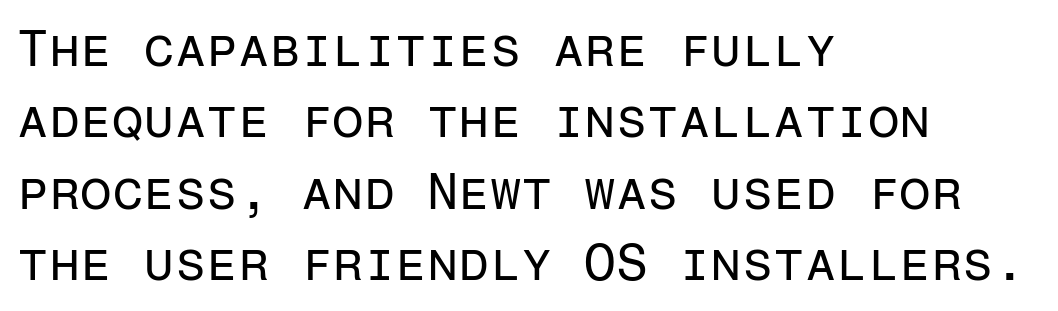
The designer went with a sans here, leaving each stem footless. Alignment: flush left. Each word holds together tightly as a unit, with standard inter-letter gaps. Posture: upright roman. Summary of weight: not heavy and not bold.
